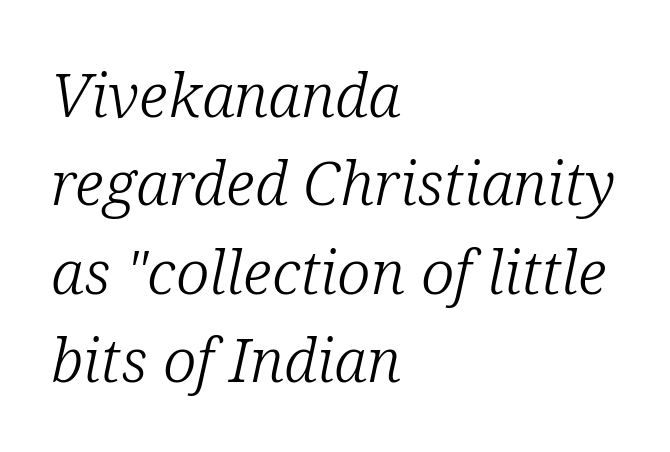
The specimen omits any rule beneath the text block's lines. Spacing between characters is what you'd get straight out of the box. Look at the bottom of the vertical strokes: they flare into serifs here. Observe the lean: these are italic letterforms. The font sits on the lighter half of the weight spectrum, regular included. Normally led — the rows are evenly, conventionally spaced.
